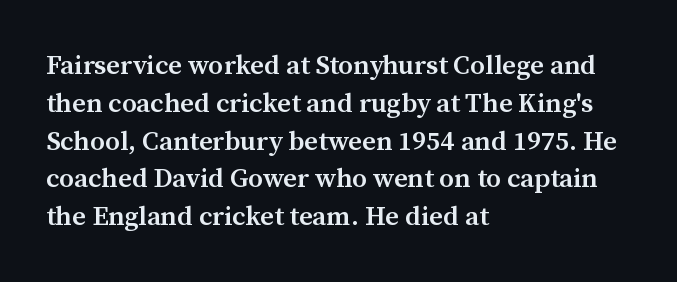
{"italic": "no", "bold": "semi", "underline": "no", "align": "left", "line_spacing": "normal", "line_spacing_ratio": 1.4, "letter_spacing": "normal", "letter_spacing_em": 0.0, "glyph_px": 27}
